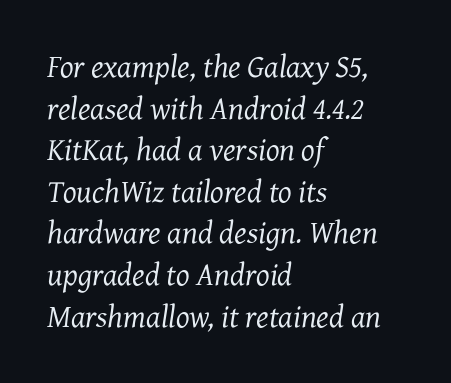
Q: Is the text bold? A: No.
Q: Is the text italic (slanted)? A: Yes, it leans right by about 7 degrees.
Q: Is the typeface a serif or a sans-serif typeface? A: Serif.
Q: Is the text underlined? A: No.
Q: How is the paragraph aligned? A: Left-aligned.
Q: Is the spacing between letters normal or unusually wide? A: Normal.
Q: Is the spacing between lines tight, normal or loose? A: Normal.
Q: Width (condensed, normal, or wide)? A: Normal.
Q: Stroke contrast? A: Medium.
Q: x-height? A: Medium.
Q: Monospaced? A: No.
